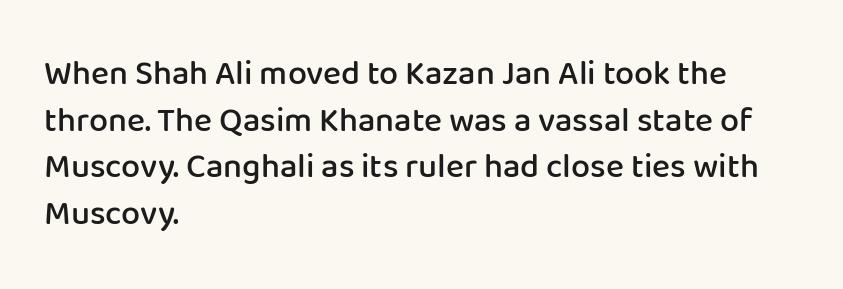
Is the letter spacing exaggerated? No — it looks like the ordinary default. Unmarked baselines from the first word to the last. Is there much room between lines? A standard amount, neither cramped nor airy. The rendering anchors every line to the left-hand side. This is the regular roman posture of the typeface. Grotesque or geometric, the face here clearly has no serifs.
